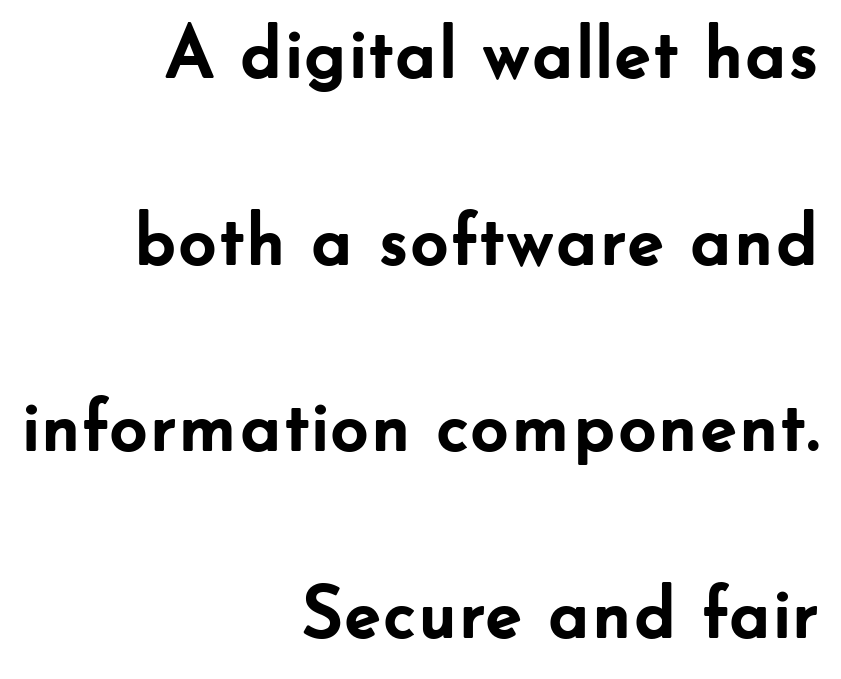
{"serif": "no", "italic": "no", "bold": "yes", "weight": "semibold", "width": "normal", "stroke_contrast": "low", "x_height": "small", "monospaced": "no", "underline": "no", "align": "right", "line_spacing": "loose", "line_spacing_ratio": 2.49, "letter_spacing": "normal", "letter_spacing_em": 0.0, "glyph_px": 75}
